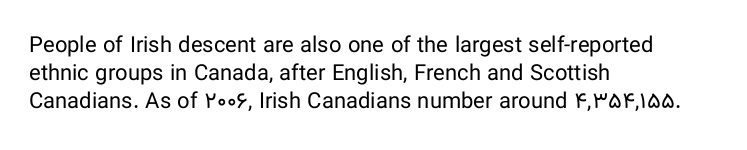
Normally led — the rows are evenly, conventionally spaced. Underlining? Definitely not there. The axis of the letterforms is exactly vertical. The passage is arranged the way most books set body copy — flush left. Default kerning and tracking; the words read as compact shapes.
